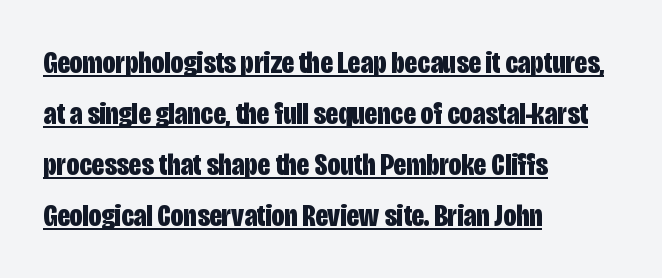
Q: Is the text bold? A: Yes.
Q: Is the text italic (slanted)? A: No, it is upright.
Q: Is the typeface a serif or a sans-serif typeface? A: Sans-serif.
Q: Is the text underlined? A: Yes.
Q: How is the paragraph aligned? A: Left-aligned.
Q: Is the spacing between letters normal or unusually wide? A: Normal.
Q: Is the spacing between lines tight, normal or loose? A: Normal.
Q: Width (condensed, normal, or wide)? A: Condensed.
Q: Stroke contrast? A: Low.
Q: x-height? A: Large.
Q: Monospaced? A: No.
